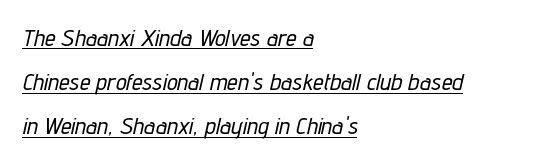
Q: Is the text italic (slanted)? A: Yes, it leans right by about 12 degrees.
Q: Is the text underlined? A: Yes.
Q: How is the paragraph aligned? A: Left-aligned.
Q: Is the spacing between letters normal or unusually wide? A: Normal.
